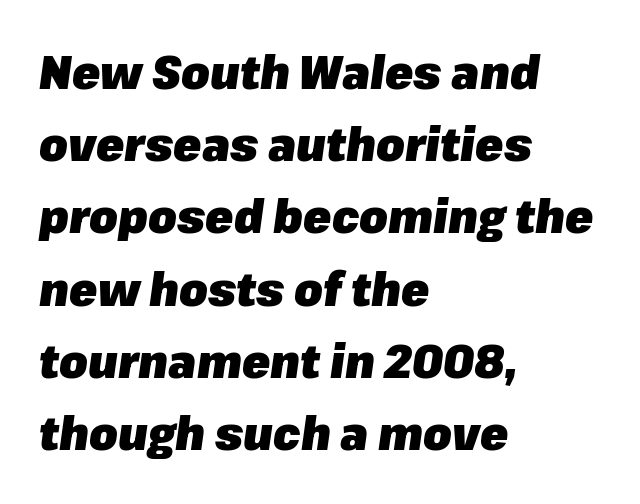
Q: Is the text bold? A: Yes.
Q: Is the text italic (slanted)? A: Yes, it leans right by about 8 degrees.
Q: Is the text underlined? A: No.
Q: How is the paragraph aligned? A: Left-aligned.
Q: Is the spacing between letters normal or unusually wide? A: Normal.
Q: Is the spacing between lines tight, normal or loose? A: Normal.
Q: Width (condensed, normal, or wide)? A: Normal.
Q: Stroke contrast? A: Low.
Q: x-height? A: Medium.
Q: Monospaced? A: No.
